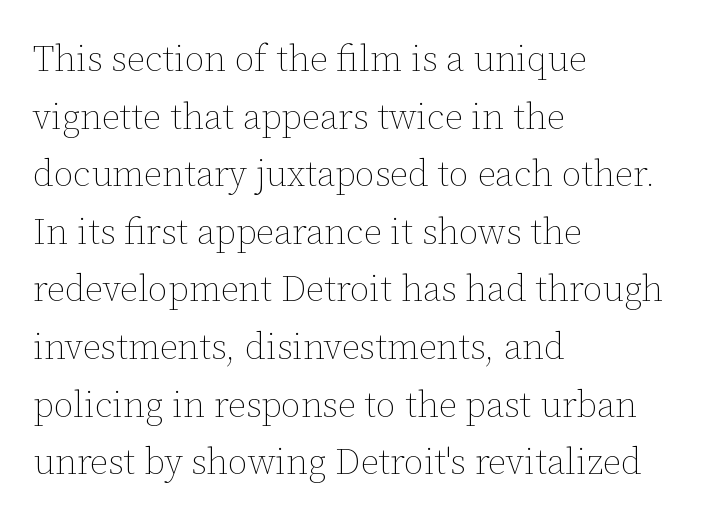
{"italic": "no", "bold": "no", "weight": "thin", "width": "normal", "stroke_contrast": "low", "x_height": "medium", "monospaced": "no", "underline": "no", "align": "left", "line_spacing": "normal", "line_spacing_ratio": 1.6, "letter_spacing": "normal", "letter_spacing_em": 0.0, "glyph_px": 36}
